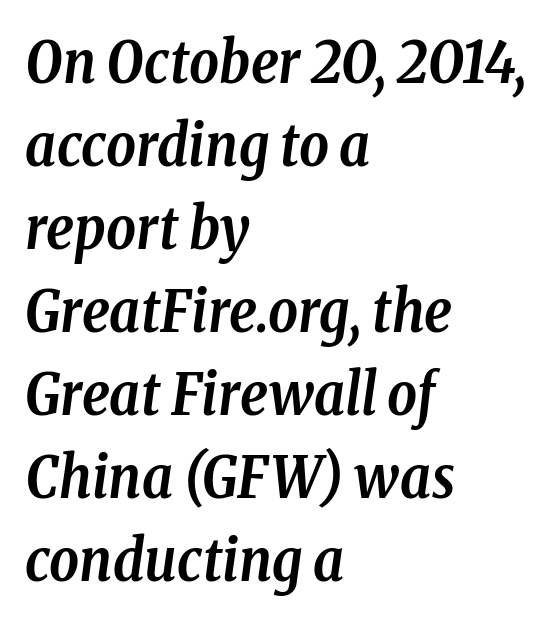
Visually the block forms a straight wall on the left and a jagged coastline on the right. The text carries the slant typical of an italic or oblique font. The string is rendered with underlining switched off. In terms of letterspacing, this is plain default setting.
